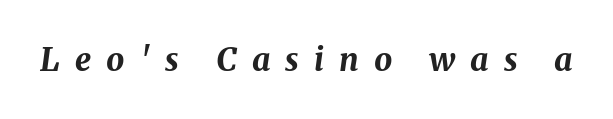
The text carries the slant typical of an italic or oblique font. Typographic density is high because the face is bold. Anything drawn beneath the words? Only blank space. Honestly, the letter spacing is so wide it's the main thing you notice. A typesetter would call this proportional, since set widths differ per character.
